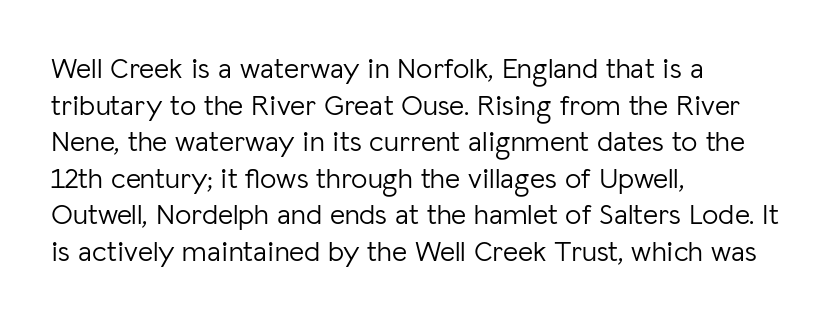
Q: Is the text bold? A: No.
Q: Is the text italic (slanted)? A: No, it is upright.
Q: Is the typeface a serif or a sans-serif typeface? A: Sans-serif.
Q: Is the text underlined? A: No.
Q: How is the paragraph aligned? A: Left-aligned.
Q: Is the spacing between letters normal or unusually wide? A: Normal.
Q: Is the spacing between lines tight, normal or loose? A: Normal.
Q: Width (condensed, normal, or wide)? A: Normal.
Q: Stroke contrast? A: Low.
Q: x-height? A: Medium.
Q: Monospaced? A: No.
